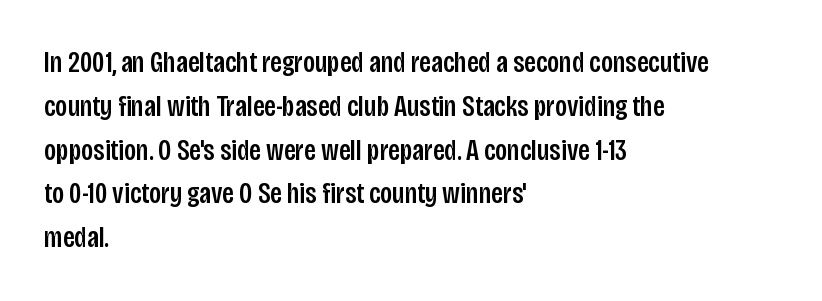
{"serif": "no", "italic": "no", "width": "condensed", "stroke_contrast": "low", "x_height": "large", "monospaced": "no", "underline": "no", "align": "left", "line_spacing": "normal", "line_spacing_ratio": 1.46, "letter_spacing": "normal", "letter_spacing_em": 0.0, "glyph_px": 30}
